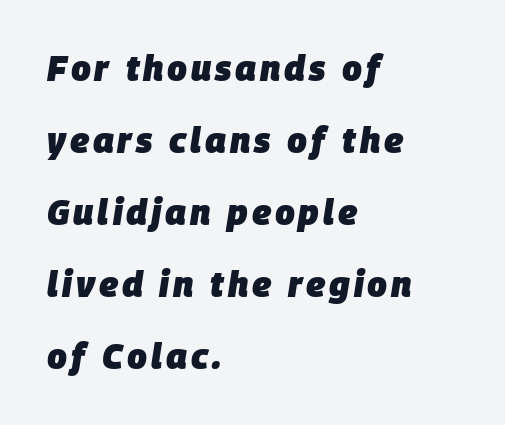
Q: Is the text bold? A: Yes.
Q: Is the text italic (slanted)? A: Yes, it leans right by about 9 degrees.
Q: Is the text underlined? A: No.
Q: How is the paragraph aligned? A: Left-aligned.
Q: Is the spacing between lines tight, normal or loose? A: Loose.
Q: Width (condensed, normal, or wide)? A: Normal.
Q: Stroke contrast? A: Low.
Q: x-height? A: Large.
Q: Monospaced? A: No.
